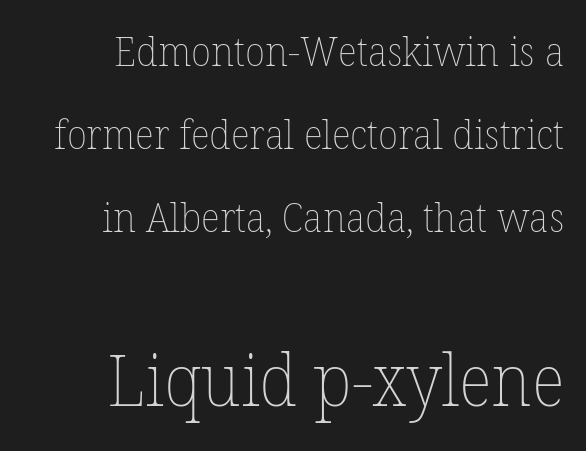
{"italic": "no", "bold": "no", "weight": "thin", "width": "normal", "stroke_contrast": "low", "x_height": "medium", "monospaced": "no", "underline": "no", "align": "right", "line_spacing": "loose", "line_spacing_ratio": 2.03, "letter_spacing": "normal", "letter_spacing_em": 0.0, "larger_block": "second", "size_ratio": 1.76, "glyph_px": 72}
